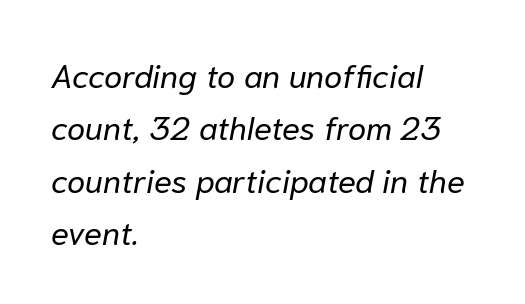
Default kerning and tracking; the words read as compact shapes. Do the characters align in a grid? No, the font is proportional. Whoever set this chose a conventional vertical rhythm. The compositor pushed each line to the left boundary.
